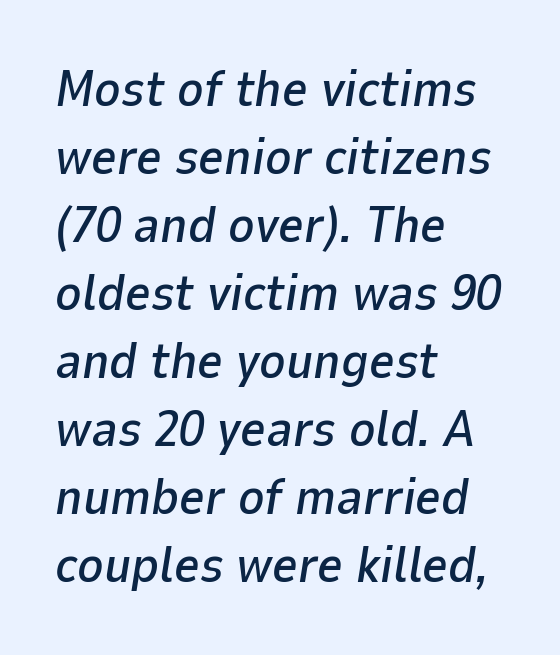
{"italic": "yes", "lean": "right", "slant_degrees": 9, "width": "normal", "stroke_contrast": "low", "x_height": "medium", "monospaced": "no", "underline": "no", "align": "left", "line_spacing": "normal", "line_spacing_ratio": 1.36, "letter_spacing": "normal", "letter_spacing_em": 0.0, "glyph_px": 50}
